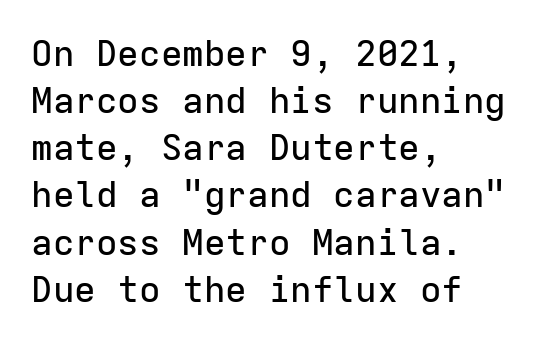
Honestly, the letter spacing is just normal — you wouldn't notice it. The passage is arranged the way most books set body copy — flush left. Do the characters align in a grid? Yes, the font is monospaced. The block of text has a typical density, with ordinary space between rows.
